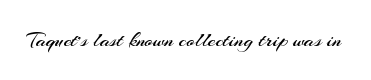
The image shows 22 px text type; set normal letter spacing, not underlined.
